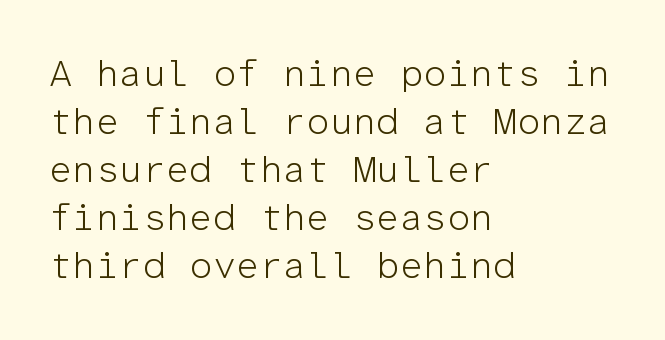
Here the designer chose a console-style face with uniform glyph widths. Every row of glyphs begins at an identical x-position on the left. Caption: face not bold, strokes unweighted. The rows are spaced the way most documents space them. The horizontal fit of the characters is conventional and even. Vertical strokes here are truly vertical.
